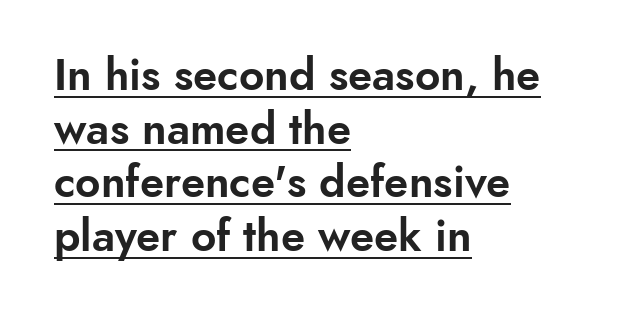
Q: Is the text italic (slanted)? A: No, it is upright.
Q: Is the typeface a serif or a sans-serif typeface? A: Sans-serif.
Q: Is the text underlined? A: Yes.
Q: How is the paragraph aligned? A: Left-aligned.
Q: Is the spacing between letters normal or unusually wide? A: Normal.
Q: Width (condensed, normal, or wide)? A: Normal.
Q: Stroke contrast? A: Low.
Q: x-height? A: Small.
Q: Monospaced? A: No.
